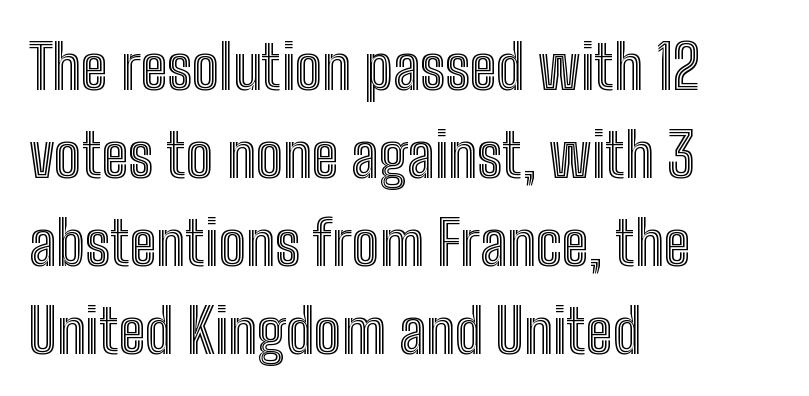
{"italic": "no", "width": "condensed", "x_height": "medium", "monospaced": "no", "underline": "no", "align": "left", "line_spacing": "normal", "line_spacing_ratio": 1.44, "letter_spacing": "normal", "letter_spacing_em": 0.0, "glyph_px": 61}
